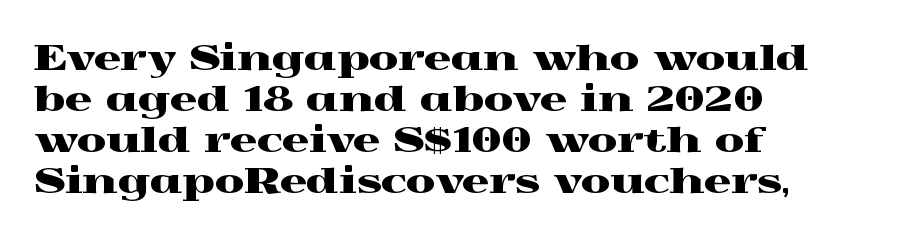
{"serif": "yes", "italic": "no", "width": "wide", "x_height": "medium", "monospaced": "no", "underline": "no", "align": "left", "line_spacing_ratio": 1.21, "letter_spacing": "normal", "letter_spacing_em": 0.0, "glyph_px": 34}
